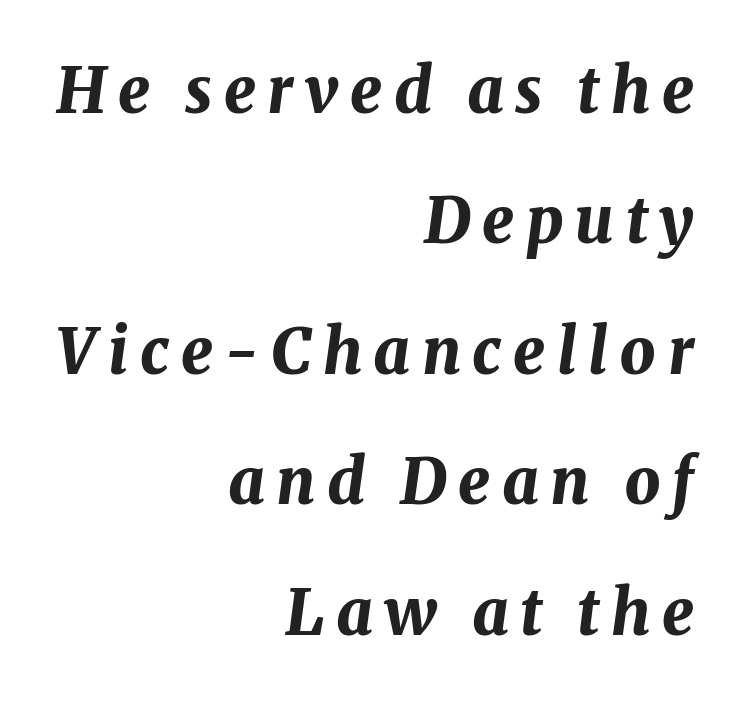
{"italic": "yes", "lean": "right", "slant_degrees": 8, "bold": "yes", "weight": "bold", "width": "normal", "stroke_contrast": "medium", "x_height": "medium", "monospaced": "no", "underline": "no", "align": "right", "line_spacing": "loose", "line_spacing_ratio": 2.07, "glyph_px": 63}
